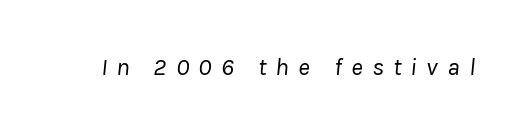
The image shows 25 px text type, italic (leaning right); set unusually wide letter spacing (+0.37 em), not underlined.
